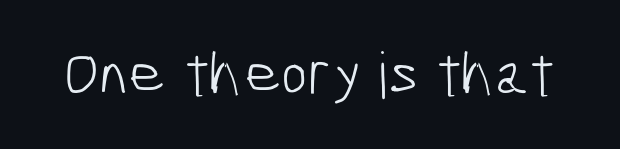
{"serif": "no", "bold": "no", "weight": "light", "width": "condensed", "stroke_contrast": "low", "x_height": "medium", "monospaced": "no", "underline": "no", "letter_spacing": "normal", "letter_spacing_em": 0.0, "glyph_px": 64}
